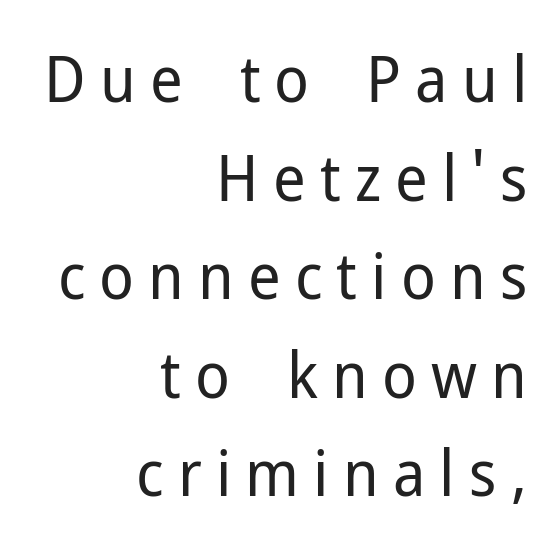
{"serif": "no", "italic": "no", "bold": "no", "weight": "regular", "width": "normal", "stroke_contrast": "low", "x_height": "medium", "monospaced": "no", "underline": "no", "align": "right", "line_spacing": "normal", "line_spacing_ratio": 1.54, "letter_spacing": "wide", "letter_spacing_em": 0.22, "glyph_px": 64}
